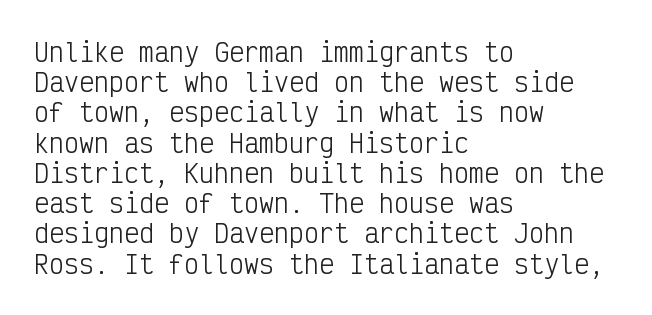
{"italic": "no", "bold": "no", "underline": "no", "align": "left", "line_spacing_ratio": 1.21, "letter_spacing": "normal", "letter_spacing_em": 0.0, "glyph_px": 25}
